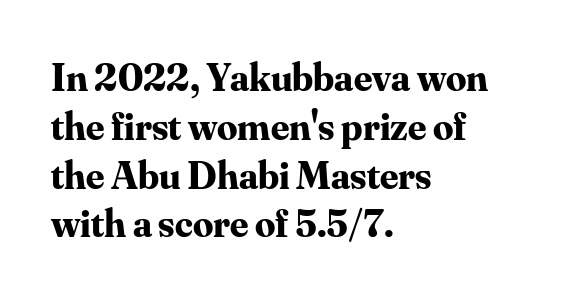
A classic flush-left, rag-right setting is used for this passage. Serifs: yes, visible at the terminals of the letterforms. Words appear dense and cohesive because spacing is normal. Descender tails drop into unmarked territory. The strokes are fattened all the way to bold.
